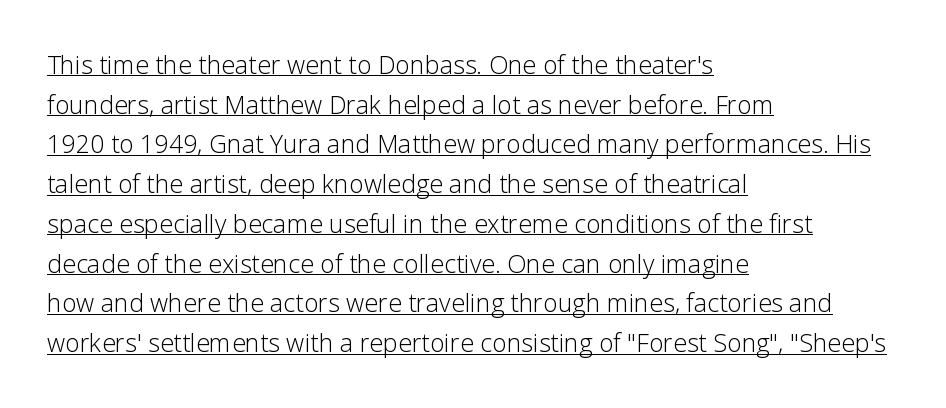
Teacher's note: observe the even left margin — that is flush-left alignment. Notice how a bar underscores the lettering throughout. Is there any slant? The stems are plumb. The rendering keeps characters at their native spacing. If you measured baseline to baseline, you'd find a middling distance.
